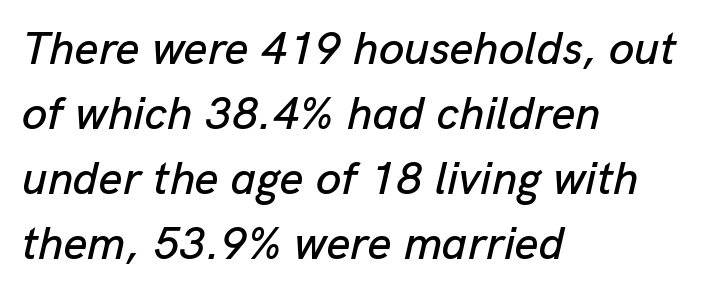
{"italic": "yes", "lean": "right", "slant_degrees": 13, "width": "normal", "stroke_contrast": "low", "x_height": "medium", "monospaced": "no", "underline": "no", "align": "left", "line_spacing": "normal", "line_spacing_ratio": 1.41, "letter_spacing": "normal", "letter_spacing_em": 0.0, "glyph_px": 46}
